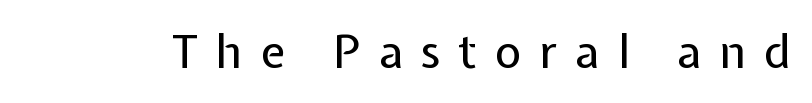
Here the designer chose a conventional face with non-uniform glyph widths. Notice how the stems are strictly vertical — no italics here. Substantial extra tracking has been applied to these lines. Underlining? Definitely not there. The strokes are not fattened; the text isn't bold.
